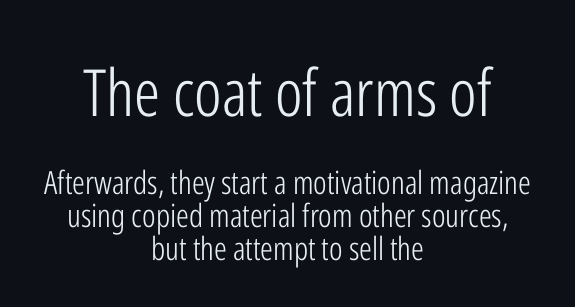
{"serif": "no", "italic": "no", "bold": "no", "weight": "light", "width": "condensed", "stroke_contrast": "low", "x_height": "medium", "monospaced": "no", "underline": "no", "align": "center", "line_spacing": "tight", "line_spacing_ratio": 1.04, "letter_spacing": "normal", "letter_spacing_em": 0.0, "larger_block": "first", "size_ratio": 2.03, "glyph_px": 65}
